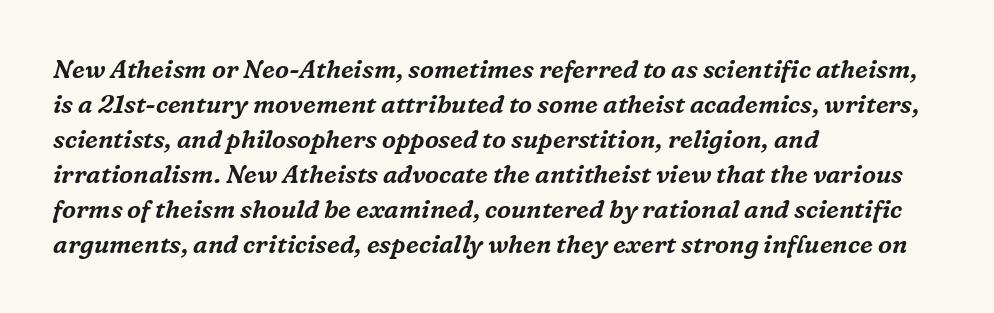
Is the type slanted? Yes — the strokes lean at a clear angle. This sample uses plain, unmodified letter spacing. Reading down the block, your eye returns to a fixed left position each line. The passage shown stacks its lines at a standard gap.
